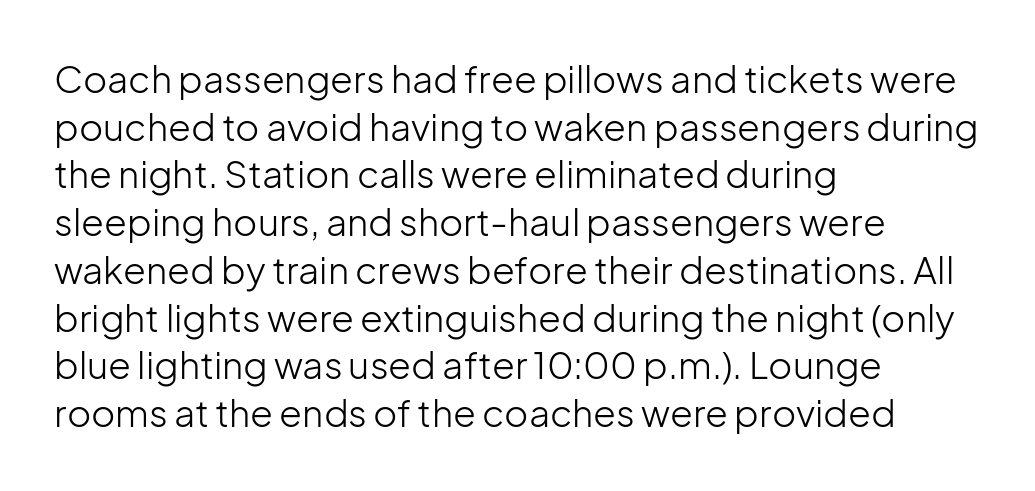
{"serif": "no", "italic": "no", "bold": "no", "weight": "light", "width": "normal", "stroke_contrast": "low", "x_height": "medium", "monospaced": "no", "underline": "no", "align": "left", "line_spacing": "normal", "line_spacing_ratio": 1.29, "letter_spacing": "normal", "letter_spacing_em": 0.0, "glyph_px": 37}
